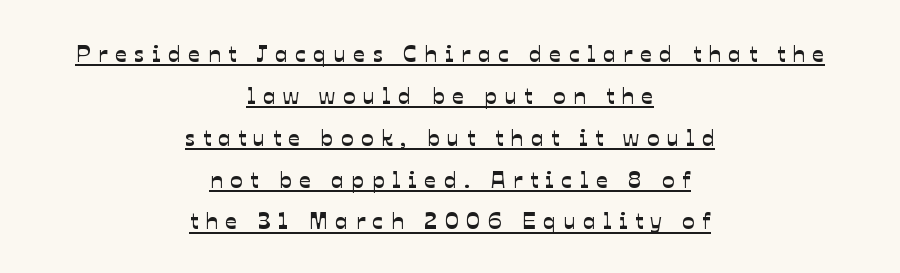
The image shows 23 px text type; set centered, line spacing 1.82x, unusually wide letter spacing (+0.33 em), underlined.
